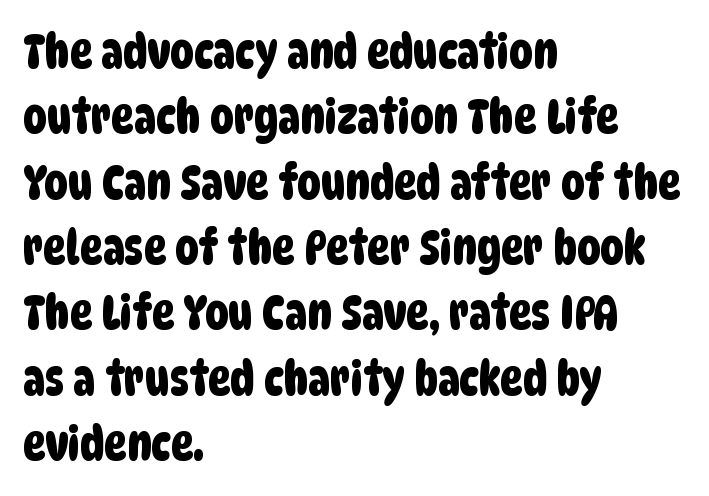
Q: Is the typeface a serif or a sans-serif typeface? A: Sans-serif.
Q: Is the text underlined? A: No.
Q: How is the paragraph aligned? A: Left-aligned.
Q: Is the spacing between letters normal or unusually wide? A: Normal.
Q: Is the spacing between lines tight, normal or loose? A: Normal.
Q: Width (condensed, normal, or wide)? A: Condensed.
Q: Stroke contrast? A: Low.
Q: x-height? A: Large.
Q: Monospaced? A: No.
